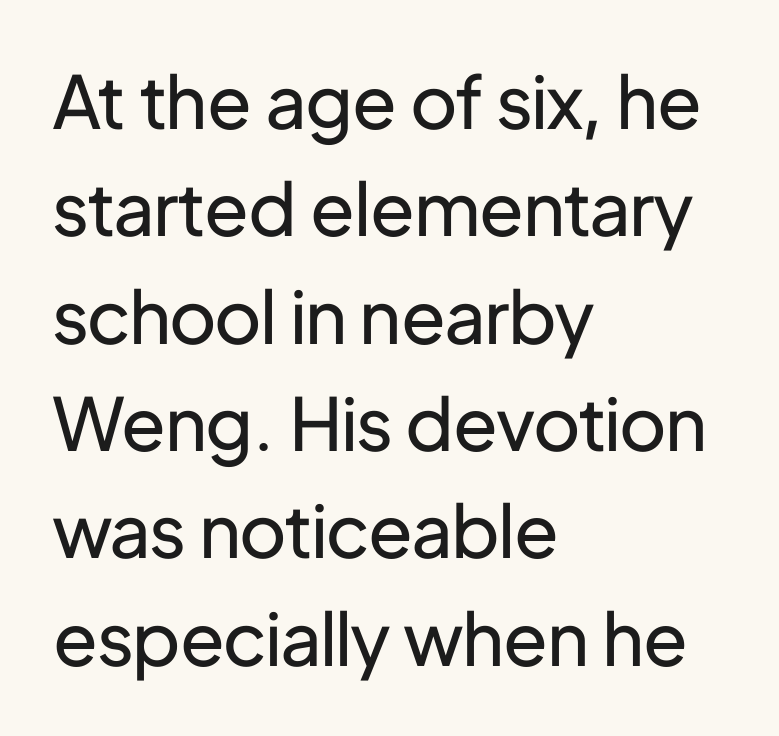
{"serif": "no", "italic": "no", "bold": "no", "weight": "regular", "width": "normal", "stroke_contrast": "low", "x_height": "medium", "monospaced": "no", "underline": "no", "align": "left", "line_spacing": "normal", "line_spacing_ratio": 1.47, "letter_spacing": "normal", "letter_spacing_em": 0.0, "glyph_px": 73}
